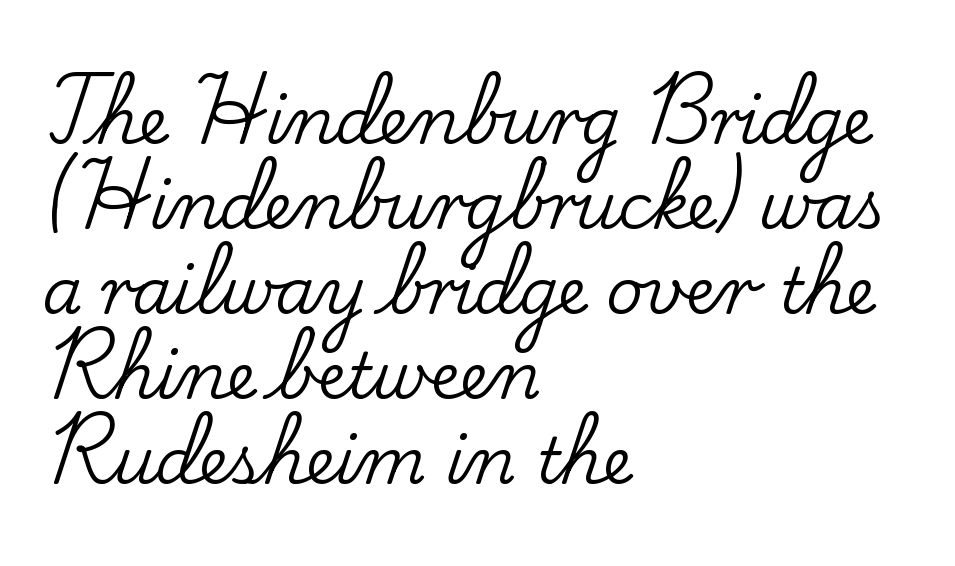
{"serif": "yes", "width": "normal", "stroke_contrast": "low", "x_height": "small", "monospaced": "no", "underline": "no", "align": "left", "line_spacing": "normal", "line_spacing_ratio": 1.33, "letter_spacing": "normal", "letter_spacing_em": 0.0, "glyph_px": 64}
